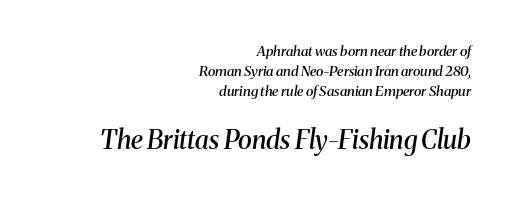
Posture: slanted. Just letters on the line, the space beneath them empty. Glyph-to-glyph distance matches everyday printed text. These two chunks differ in scale, with the bottom chunk taking the larger measure. Notice how the passage keeps a crisp vertical edge on the right only. How heavy is the stroke? Medium-heavy — a semibold, shy of bold.
